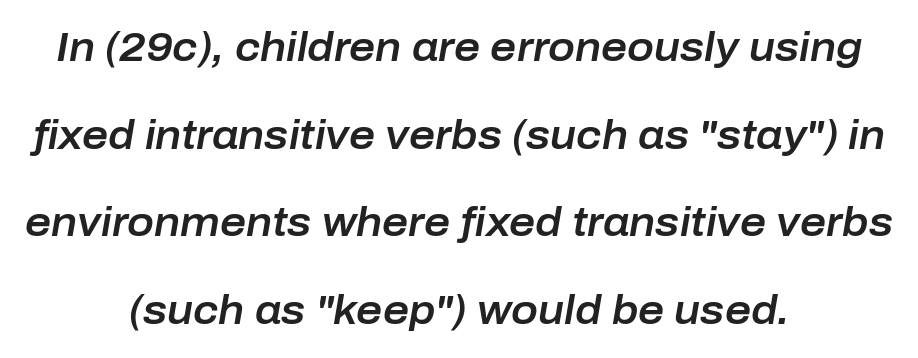
The glyphs are unaccompanied by any horizontal stroke below them. The letters sit at their default tracking, neither squeezed nor spread. The lines in this sample share a center point and differ in where they start and stop. The space between consecutive lines is lavish. A typesetter would call this proportional, since set widths differ per character. You can tell it's italic because the verticals aren't actually vertical.
